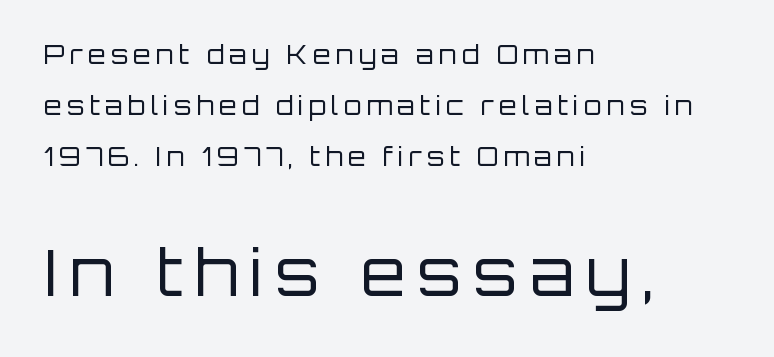
Q: Is the text bold? A: No.
Q: Is the text italic (slanted)? A: No, it is upright.
Q: Is the typeface a serif or a sans-serif typeface? A: Sans-serif.
Q: Is the text underlined? A: No.
Q: How is the paragraph aligned? A: Left-aligned.
Q: Is the spacing between lines tight, normal or loose? A: Loose.
Q: Which block of text is set in a larger size, the first (top) or the second (bottom)? A: The second (bottom) one.
Q: Width (condensed, normal, or wide)? A: Normal.
Q: Stroke contrast? A: Low.
Q: x-height? A: Large.
Q: Monospaced? A: No.
